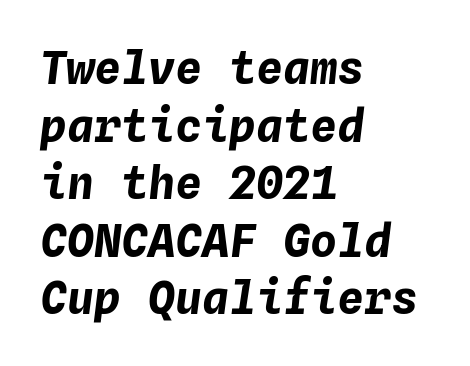
Q: Is the text bold? A: Yes.
Q: Is the text italic (slanted)? A: Yes, it leans right by about 4 degrees.
Q: Is the text underlined? A: No.
Q: How is the paragraph aligned? A: Left-aligned.
Q: Is the spacing between letters normal or unusually wide? A: Normal.
Q: Is the spacing between lines tight, normal or loose? A: Normal.
Q: Width (condensed, normal, or wide)? A: Normal.
Q: Stroke contrast? A: Low.
Q: x-height? A: Medium.
Q: Monospaced? A: Yes.
